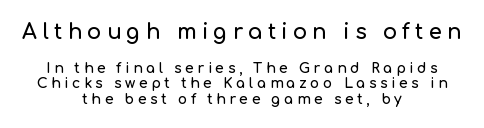
{"italic": "no", "underline": "no", "align": "center", "line_spacing": "tight", "line_spacing_ratio": 1.1, "letter_spacing": "wide", "letter_spacing_em": 0.25, "larger_block": "first", "size_ratio": 1.5, "glyph_px": 21}
